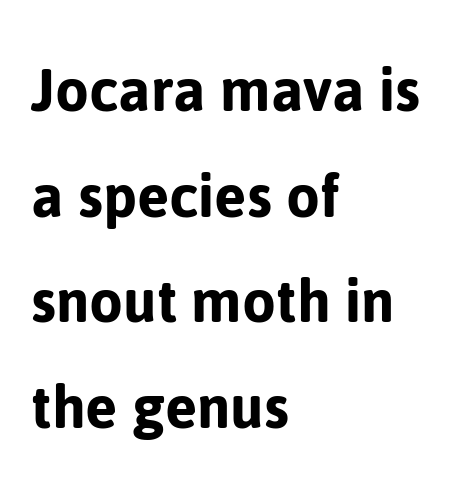
The image shows 69 px sans-serif type, upright; set left-aligned, normal line spacing (1.53x), normal letter spacing, not underlined; low stroke contrast and a medium x-height.
